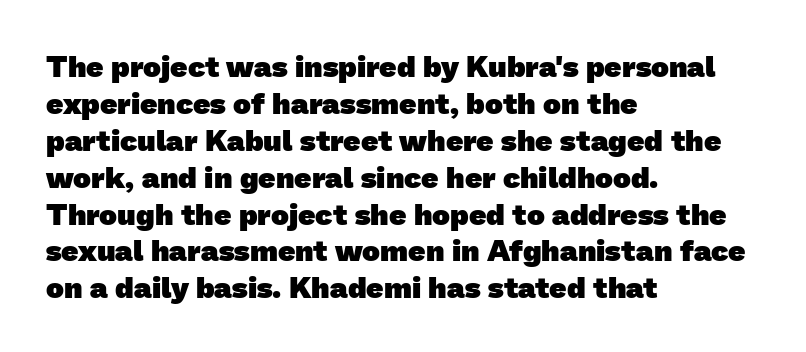
The image shows 30 px heavy sans-serif type; set left-aligned, line spacing 1.23x, normal letter spacing, not underlined; low stroke contrast and a medium x-height.
